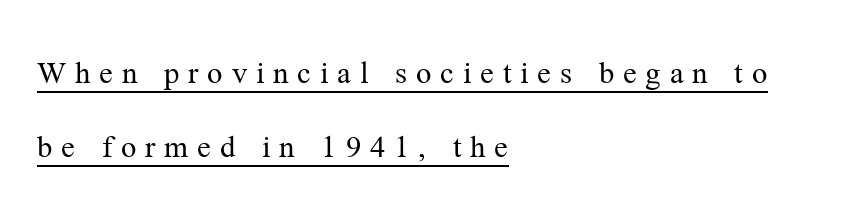
Is the stroke heavy? The answer is a plain regular-or-lighter. The face used here appears with an underline applied. Caption: expanded tracking, letters set apart. The rendering uses a large line-height, opening up the rows. Character widths vary here, with narrow letters taking less room than wide ones.
